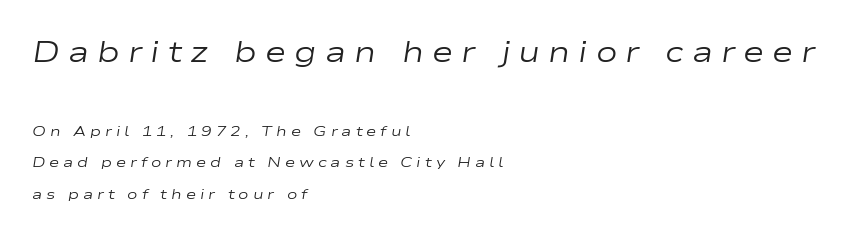
The typography opts for an oblique posture over an upright one. Varying glyph widths throughout — classic text-font behaviour. Widely set lines give the paragraph a tall, airy silhouette. Each stroke keeps to a modest, everyday thickness or less. Short note: letters widely spaced. The composition opens big and finishes small.
